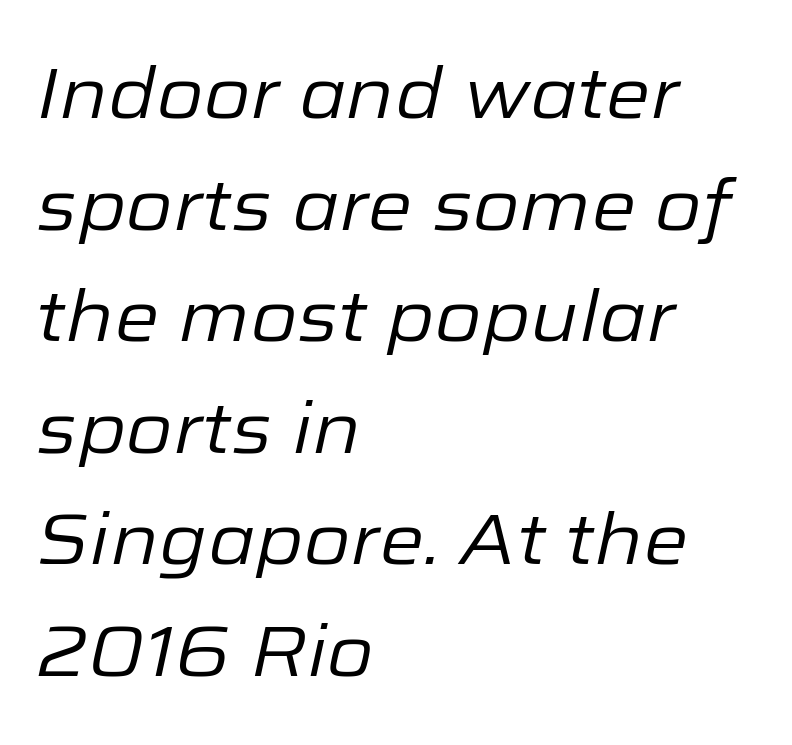
{"italic": "yes", "lean": "right", "slant_degrees": 12, "bold": "no", "weight": "regular", "width": "normal", "stroke_contrast": "low", "x_height": "medium", "monospaced": "no", "underline": "no", "align": "left", "line_spacing": "normal", "line_spacing_ratio": 1.55, "letter_spacing": "normal", "letter_spacing_em": 0.0, "glyph_px": 72}
